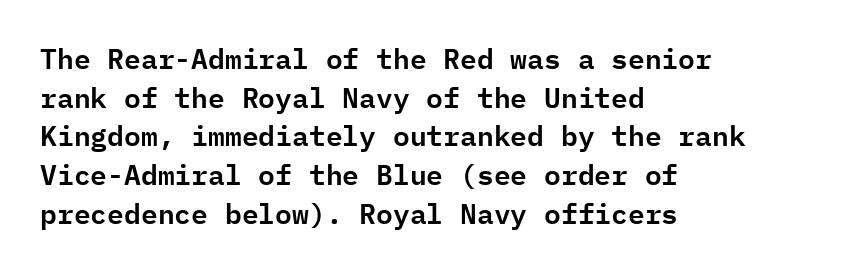
The image shows 28 px sans-serif type, upright, monospaced; set left-aligned, normal line spacing (1.38x), normal letter spacing, not underlined; low stroke contrast and a medium x-height.
